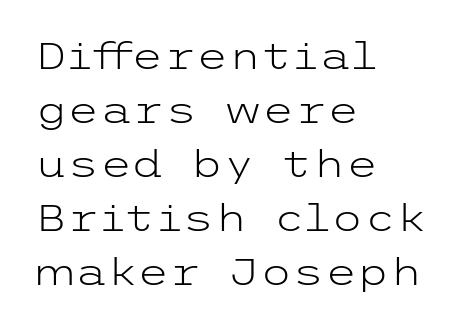
Q: Is the text bold? A: No.
Q: Is the text italic (slanted)? A: No, it is upright.
Q: Is the typeface a serif or a sans-serif typeface? A: Sans-serif.
Q: Is the text underlined? A: No.
Q: How is the paragraph aligned? A: Left-aligned.
Q: Is the spacing between letters normal or unusually wide? A: Normal.
Q: Is the spacing between lines tight, normal or loose? A: Normal.
Q: Width (condensed, normal, or wide)? A: Wide.
Q: Stroke contrast? A: Low.
Q: x-height? A: Medium.
